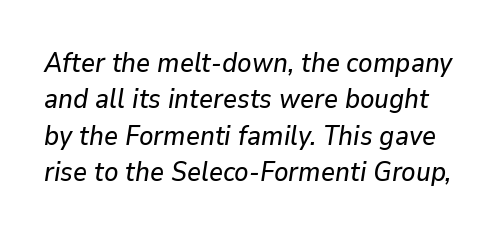
How are the letters spaced? Ordinarily, with no added tracking. The rendering applies a slant to the glyphs. The block of text has a typical density, with ordinary space between rows. Honestly, there is no underline to notice here at all.
